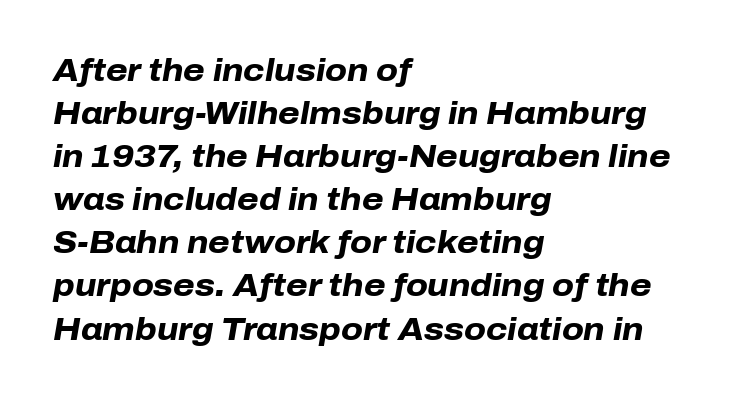
The image shows 31 px heavy type, italic (leaning right); set left-aligned, normal line spacing (1.39x), normal letter spacing, not underlined; low stroke contrast and a medium x-height.
